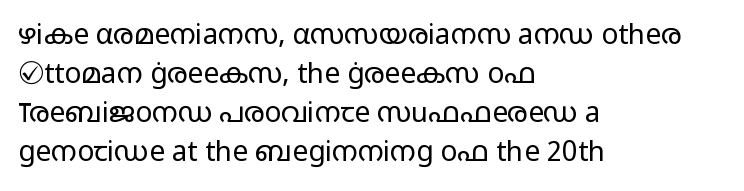
{"serif": "no", "italic": "no", "bold": "no", "weight": "light", "width": "wide", "stroke_contrast": "low", "x_height": "medium", "monospaced": "no", "underline": "no", "align": "left", "line_spacing": "normal", "line_spacing_ratio": 1.39, "letter_spacing": "normal", "letter_spacing_em": 0.0, "glyph_px": 28}
